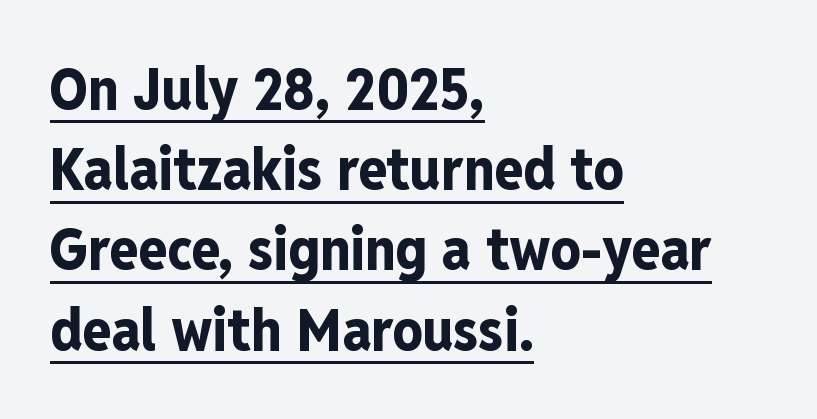
The image shows 59 px bold, condensed sans-serif type, upright; set left-aligned, normal line spacing (1.36x), normal letter spacing, underlined; low stroke contrast and a medium x-height.
